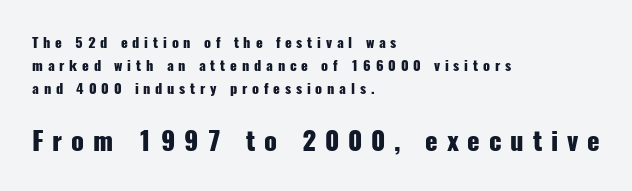
{"italic": "no", "bold": "yes", "underline": "no", "align": "left", "line_spacing": "normal", "line_spacing_ratio": 1.65, "letter_spacing": "wide", "letter_spacing_em": 0.34, "larger_block": "second", "size_ratio": 1.86, "glyph_px": 26}
